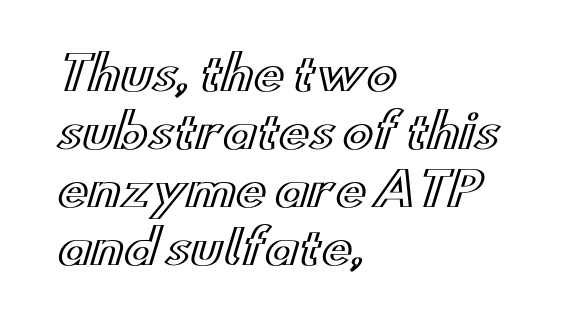
{"width": "wide", "x_height": "small", "monospaced": "no", "underline": "no", "align": "left", "line_spacing": "normal", "line_spacing_ratio": 1.26, "letter_spacing": "normal", "letter_spacing_em": 0.0, "glyph_px": 46}
